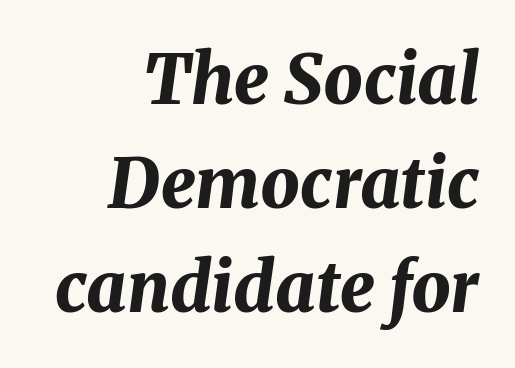
Q: Is the text bold? A: Yes.
Q: Is the text italic (slanted)? A: Yes, it leans right by about 8 degrees.
Q: Is the text underlined? A: No.
Q: How is the paragraph aligned? A: Right-aligned.
Q: Is the spacing between letters normal or unusually wide? A: Normal.
Q: Is the spacing between lines tight, normal or loose? A: Normal.
Q: Width (condensed, normal, or wide)? A: Normal.
Q: Stroke contrast? A: Medium.
Q: x-height? A: Medium.
Q: Monospaced? A: No.
